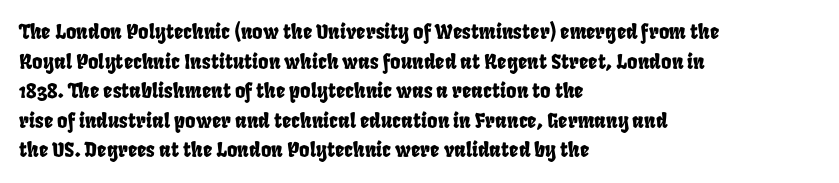
{"underline": "no", "align": "left", "line_spacing": "normal", "line_spacing_ratio": 1.48, "letter_spacing": "normal", "letter_spacing_em": 0.0, "glyph_px": 20}
